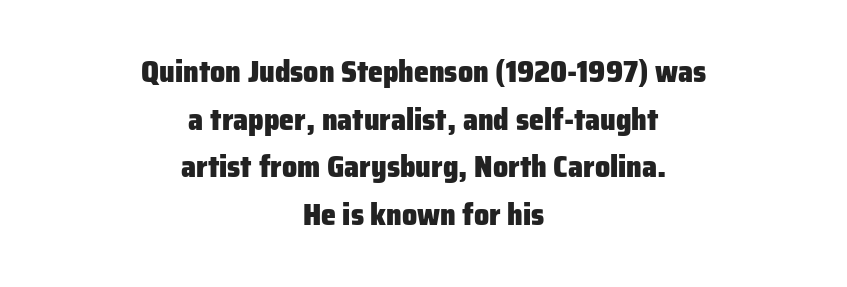
Q: Is the text bold? A: Yes.
Q: Is the text italic (slanted)? A: No, it is upright.
Q: Is the typeface a serif or a sans-serif typeface? A: Sans-serif.
Q: Is the text underlined? A: No.
Q: How is the paragraph aligned? A: Centered.
Q: Is the spacing between letters normal or unusually wide? A: Normal.
Q: Is the spacing between lines tight, normal or loose? A: Normal.
Q: Width (condensed, normal, or wide)? A: Normal.
Q: Stroke contrast? A: Low.
Q: x-height? A: Medium.
Q: Monospaced? A: No.
